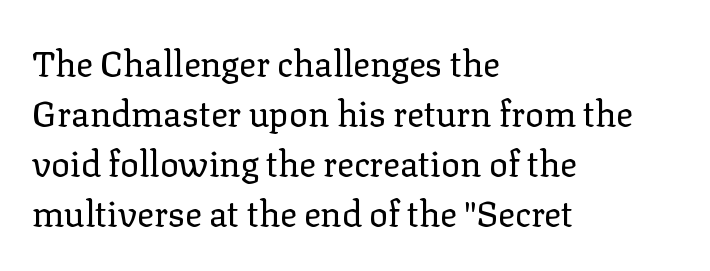
Q: Is the text bold? A: No.
Q: Is the text italic (slanted)? A: No, it is upright.
Q: Is the typeface a serif or a sans-serif typeface? A: Serif.
Q: Is the text underlined? A: No.
Q: How is the paragraph aligned? A: Left-aligned.
Q: Is the spacing between letters normal or unusually wide? A: Normal.
Q: Is the spacing between lines tight, normal or loose? A: Normal.
Q: Width (condensed, normal, or wide)? A: Normal.
Q: Stroke contrast? A: Low.
Q: x-height? A: Medium.
Q: Monospaced? A: No.
